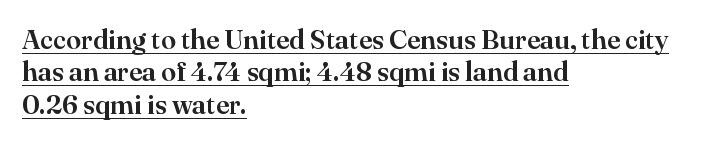
The image shows 27 px text type, upright; set left-aligned, line spacing 1.2x, normal letter spacing, underlined.
